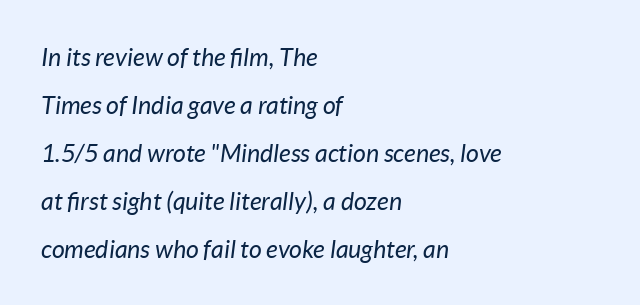
{"italic": "yes", "lean": "right", "slant_degrees": 7, "bold": "no", "underline": "no", "align": "left", "line_spacing": "loose", "line_spacing_ratio": 1.92, "letter_spacing": "normal", "letter_spacing_em": 0.0, "glyph_px": 25}
